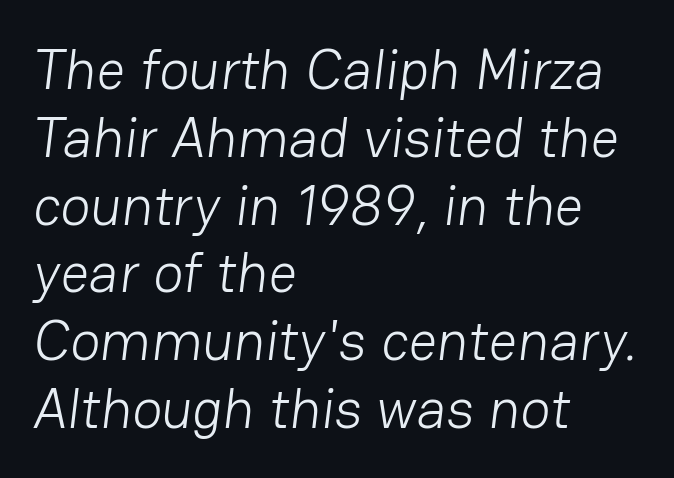
The image shows 56 px light sans-serif type; set left-aligned, line spacing 1.21x, normal letter spacing, not underlined; low stroke contrast and a medium x-height.
